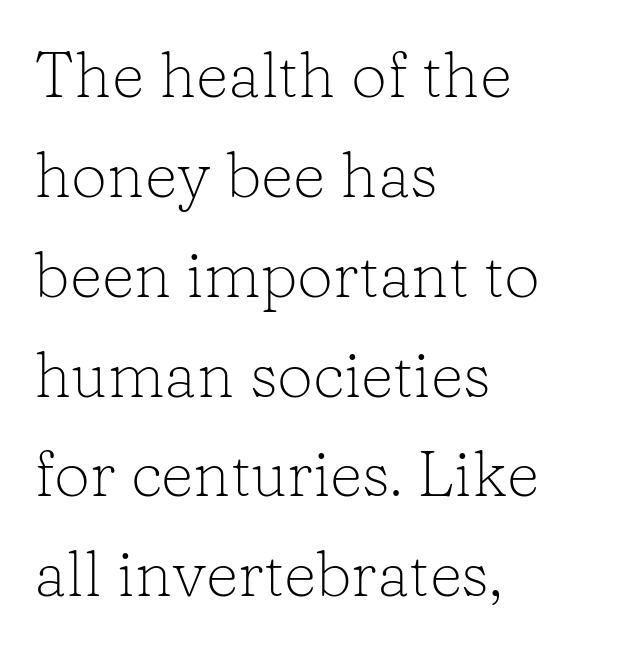
You could call the tracking neutral — neither tight nor loose. The font's upright variant was chosen for this text. These lines are rendered in a variable-pitch font. Rows of type keep a routine distance in the vertical direction.
